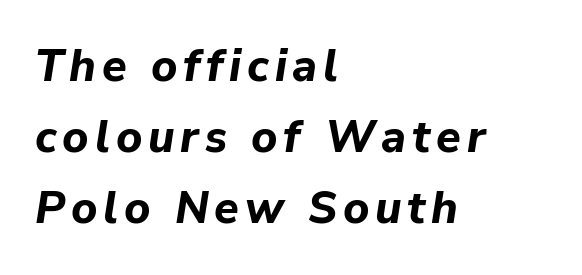
{"italic": "yes", "lean": "right", "slant_degrees": 9, "bold": "yes", "weight": "bold", "width": "normal", "stroke_contrast": "low", "x_height": "medium", "monospaced": "no", "underline": "no", "align": "left", "line_spacing": "normal", "line_spacing_ratio": 1.58, "glyph_px": 45}
